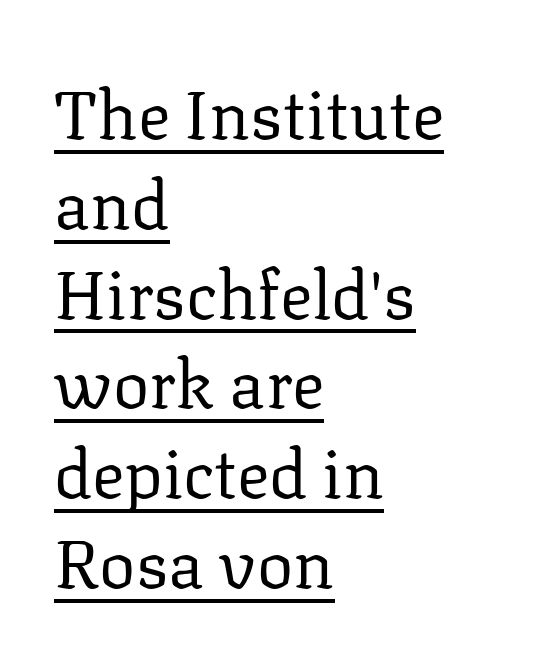
Q: Is the text bold? A: No.
Q: Is the text italic (slanted)? A: No, it is upright.
Q: Is the typeface a serif or a sans-serif typeface? A: Serif.
Q: Is the text underlined? A: Yes.
Q: How is the paragraph aligned? A: Left-aligned.
Q: Is the spacing between letters normal or unusually wide? A: Normal.
Q: Is the spacing between lines tight, normal or loose? A: Normal.
Q: Width (condensed, normal, or wide)? A: Normal.
Q: Stroke contrast? A: Low.
Q: x-height? A: Medium.
Q: Monospaced? A: No.
